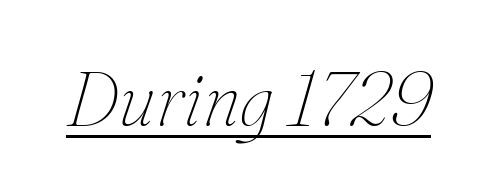
The image shows 77 px thin type, italic (leaning right); set normal letter spacing, underlined; medium stroke contrast and a small x-height.
